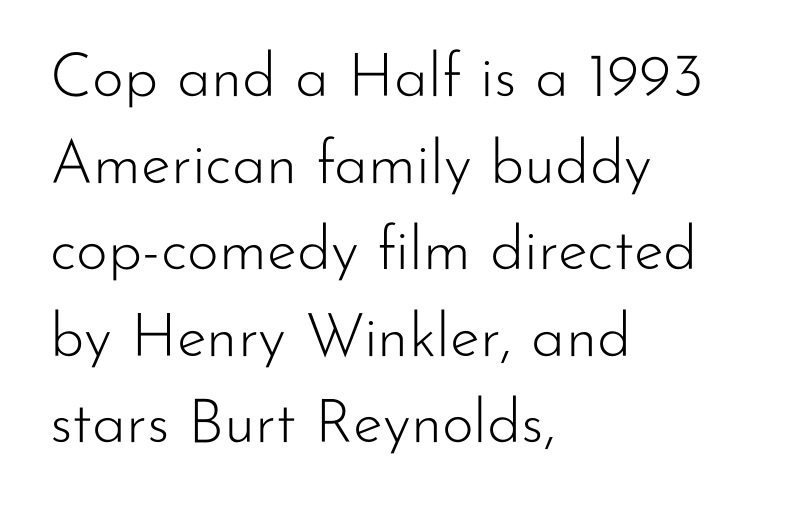
{"serif": "no", "italic": "no", "bold": "no", "weight": "light", "width": "normal", "stroke_contrast": "low", "x_height": "small", "monospaced": "no", "underline": "no", "align": "left", "line_spacing": "normal", "line_spacing_ratio": 1.42, "letter_spacing": "normal", "letter_spacing_em": 0.0, "glyph_px": 61}
